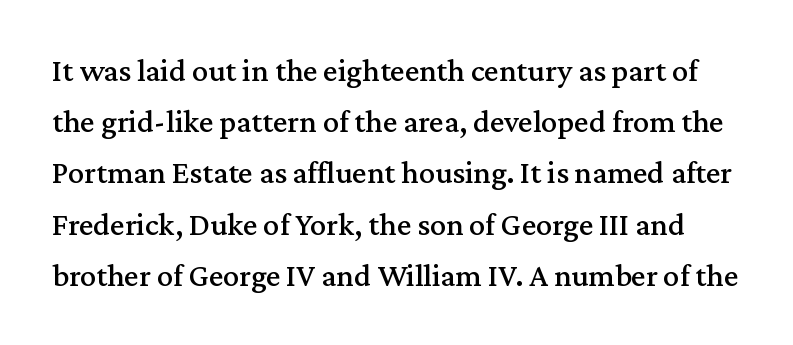
{"serif": "yes", "italic": "no", "width": "normal", "stroke_contrast": "medium", "x_height": "medium", "monospaced": "no", "underline": "no", "line_spacing": "normal", "line_spacing_ratio": 1.6, "letter_spacing": "normal", "letter_spacing_em": 0.0, "glyph_px": 32}
